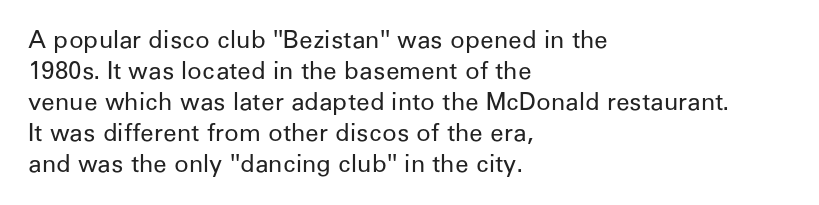
{"italic": "no", "bold": "no", "underline": "no", "align": "left", "line_spacing": "normal", "line_spacing_ratio": 1.29, "letter_spacing": "normal", "letter_spacing_em": 0.0, "glyph_px": 24}
